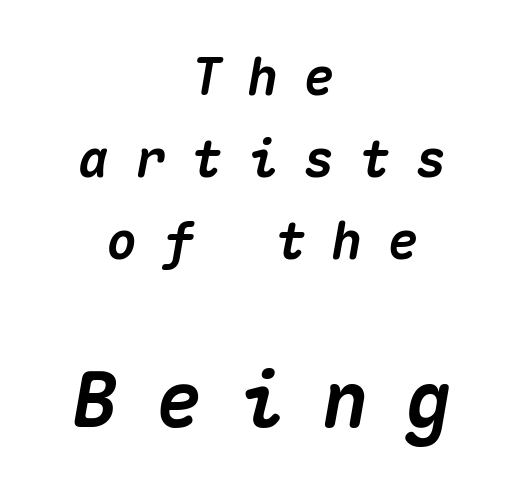
Q: Is the text bold? A: Yes.
Q: Is the text italic (slanted)? A: Yes, it leans right by about 10 degrees.
Q: Is the text underlined? A: No.
Q: How is the paragraph aligned? A: Centered.
Q: Is the spacing between letters normal or unusually wide? A: Unusually wide.
Q: Is the spacing between lines tight, normal or loose? A: Normal.
Q: Which block of text is set in a larger size, the first (top) or the second (bottom)? A: The second (bottom) one.
Q: Width (condensed, normal, or wide)? A: Normal.
Q: Stroke contrast? A: Medium.
Q: x-height? A: Medium.
Q: Monospaced? A: Yes.
